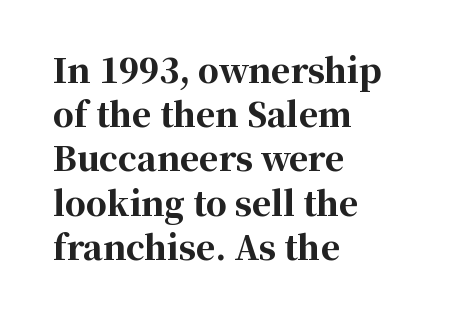
Notice how thick the strokes are: this is what a full bold looks like. Nothing unusual about the tracking: characters are spaced as the font intends. Posture: straight, roman, zero tilt. The text block is weighted toward the left margin, trailing off unevenly rightward. What's the leading like? Ordinary, nothing unusual. In terms of letterform style, serifs are clearly present.
